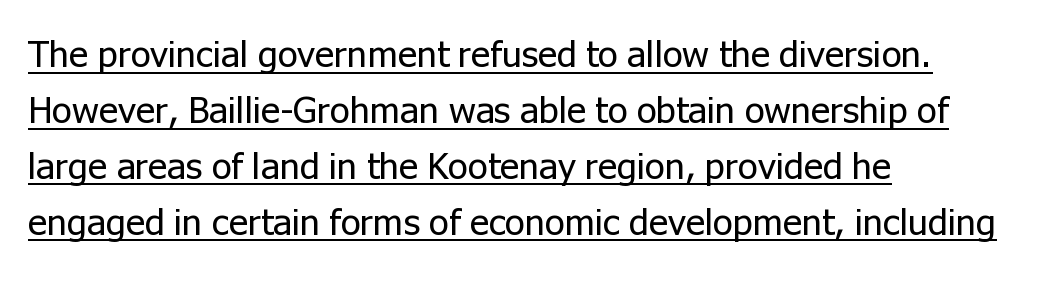
Designer's note — italics off, roman on. Normally led — the rows are evenly, conventionally spaced. In CSS terms this would be text-align: left. Beneath each row of characters lies a ruled line. Type style note: lacks serifs.
